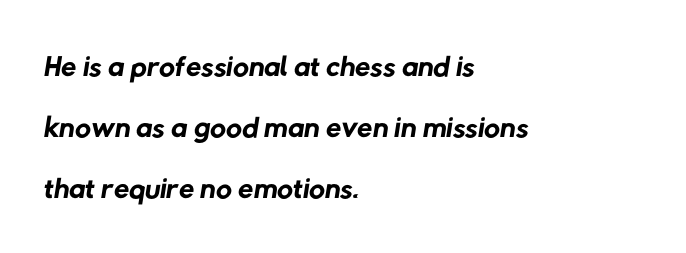
The image shows 44 px regular-weight sans-serif type; set left-aligned, normal line spacing (1.39x), normal letter spacing, not underlined; low stroke contrast and a medium x-height.
